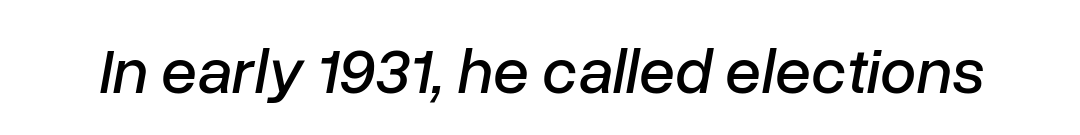
The image shows 65 px text type, italic (leaning right); set normal letter spacing, not underlined; low stroke contrast and a medium x-height.
